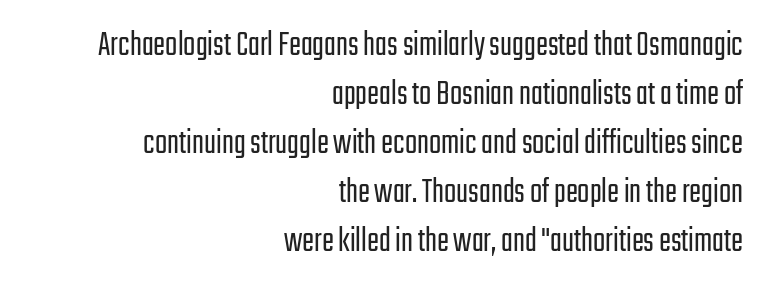
{"serif": "no", "italic": "no", "bold": "no", "weight": "light", "width": "condensed", "stroke_contrast": "low", "x_height": "medium", "monospaced": "no", "underline": "no", "align": "right", "line_spacing": "normal", "line_spacing_ratio": 1.36, "letter_spacing": "normal", "letter_spacing_em": 0.0, "glyph_px": 36}
